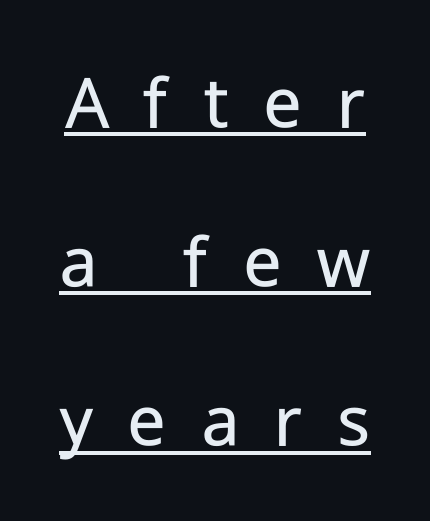
Q: Is the text bold? A: No.
Q: Is the text italic (slanted)? A: No, it is upright.
Q: Is the typeface a serif or a sans-serif typeface? A: Sans-serif.
Q: Is the text underlined? A: Yes.
Q: Is the spacing between letters normal or unusually wide? A: Unusually wide.
Q: Is the spacing between lines tight, normal or loose? A: Loose.
Q: Width (condensed, normal, or wide)? A: Normal.
Q: Stroke contrast? A: Low.
Q: x-height? A: Medium.
Q: Monospaced? A: No.
